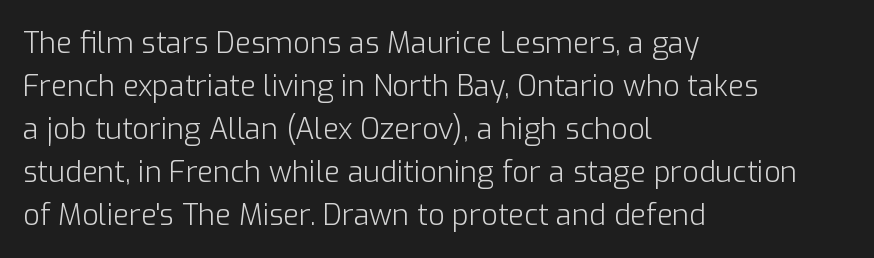
The image shows 29 px light sans-serif type, upright; set left-aligned, normal line spacing (1.48x), normal letter spacing, not underlined; low stroke contrast and a medium x-height.
